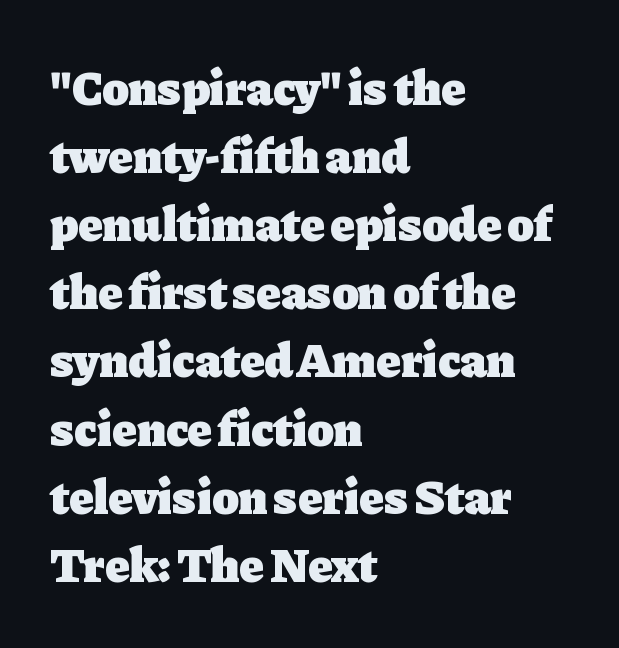
Q: Is the text bold? A: Yes.
Q: Is the text italic (slanted)? A: No, it is upright.
Q: Is the typeface a serif or a sans-serif typeface? A: Serif.
Q: Is the text underlined? A: No.
Q: How is the paragraph aligned? A: Left-aligned.
Q: Is the spacing between letters normal or unusually wide? A: Normal.
Q: Is the spacing between lines tight, normal or loose? A: Normal.
Q: Width (condensed, normal, or wide)? A: Normal.
Q: Stroke contrast? A: Low.
Q: x-height? A: Medium.
Q: Monospaced? A: No.
